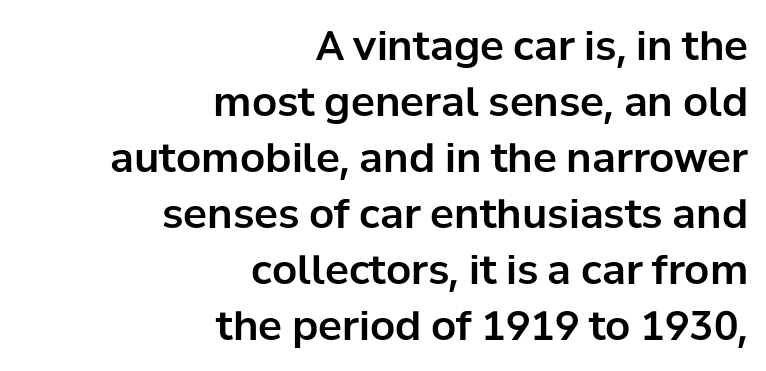
{"serif": "no", "italic": "no", "width": "normal", "stroke_contrast": "low", "x_height": "medium", "monospaced": "no", "underline": "no", "align": "right", "line_spacing": "normal", "line_spacing_ratio": 1.4, "letter_spacing": "normal", "letter_spacing_em": 0.0, "glyph_px": 40}
